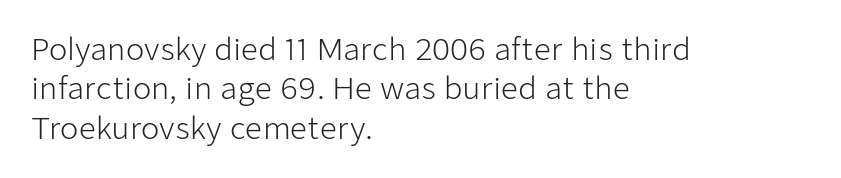
Q: Is the text bold? A: No.
Q: Is the text italic (slanted)? A: No, it is upright.
Q: Is the typeface a serif or a sans-serif typeface? A: Sans-serif.
Q: Is the text underlined? A: No.
Q: How is the paragraph aligned? A: Left-aligned.
Q: Is the spacing between letters normal or unusually wide? A: Normal.
Q: Is the spacing between lines tight, normal or loose? A: Normal.
Q: Width (condensed, normal, or wide)? A: Normal.
Q: Stroke contrast? A: Low.
Q: x-height? A: Medium.
Q: Monospaced? A: No.
